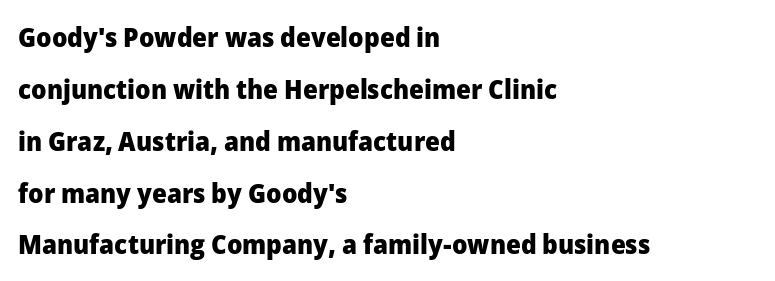
Q: Is the text bold? A: Yes.
Q: Is the text italic (slanted)? A: No, it is upright.
Q: Is the text underlined? A: No.
Q: How is the paragraph aligned? A: Left-aligned.
Q: Is the spacing between letters normal or unusually wide? A: Normal.
Q: Is the spacing between lines tight, normal or loose? A: Loose.
